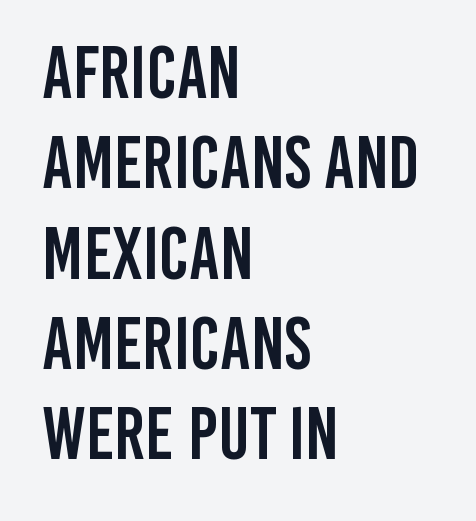
{"serif": "no", "italic": "no", "width": "condensed", "stroke_contrast": "low", "x_height": "large", "monospaced": "no", "underline": "no", "align": "left", "line_spacing_ratio": 1.22, "letter_spacing": "normal", "letter_spacing_em": 0.0, "glyph_px": 74}
